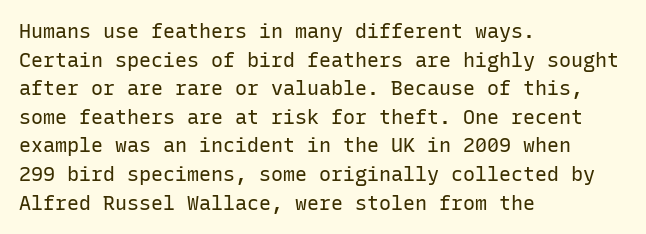
Honestly, the letter spacing is just normal — you wouldn't notice it. Every row of glyphs begins at an identical x-position on the left. The lettering holds an erect, upright posture throughout. A typesetter would call this leading conventional body-copy spacing.
